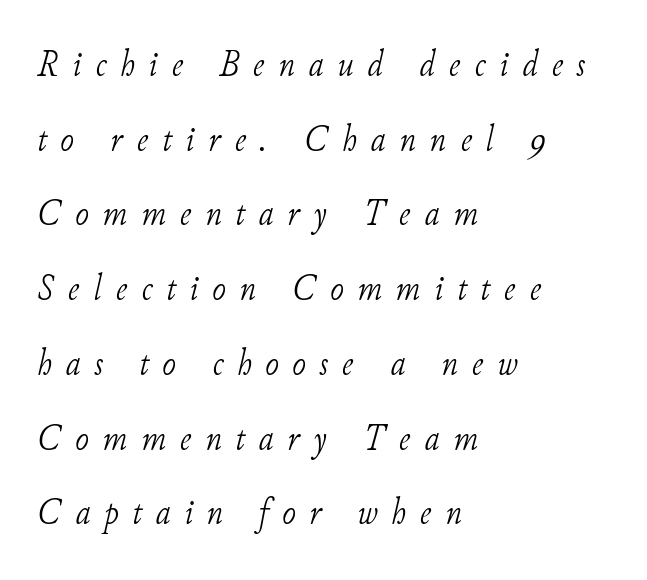
The passage shown stacks its lines with a broad gap. The rendering uses natural spacing where letterforms have individual widths. The compositor pushed each line to the left boundary. Here the glyphs are tracked loosely, breaking word shapes into spaced letters. The typeface has the unassuming heft of standard copy or less.
